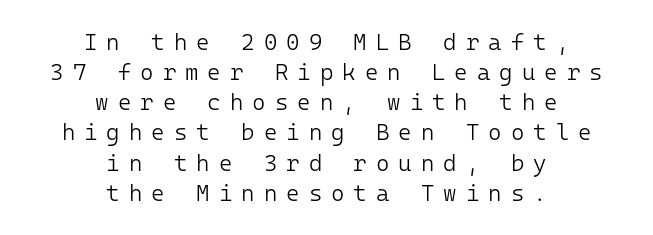
In CSS terms this would be text-align: center. Vertical strokes here are truly vertical. Leading: standard. Honestly, there is no underline to notice here at all. Words appear elongated and porous because spacing is wide. Each stroke keeps to a modest, everyday thickness or less.
